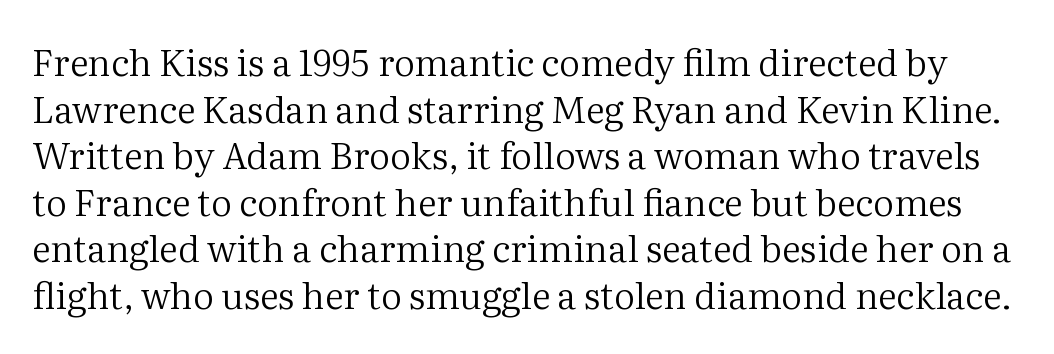
The image shows 37 px regular-weight serif type, upright; set normal line spacing (1.26x), normal letter spacing, not underlined; medium stroke contrast and a medium x-height.
